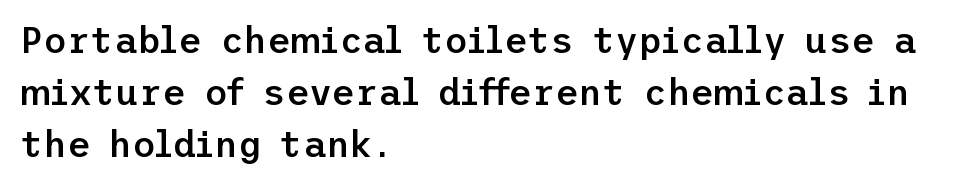
Q: Is the text bold? A: Semi-bold.
Q: Is the text italic (slanted)? A: No, it is upright.
Q: Is the typeface a serif or a sans-serif typeface? A: Sans-serif.
Q: Is the text underlined? A: No.
Q: How is the paragraph aligned? A: Left-aligned.
Q: Is the spacing between letters normal or unusually wide? A: Normal.
Q: Is the spacing between lines tight, normal or loose? A: Normal.
Q: Width (condensed, normal, or wide)? A: Normal.
Q: Stroke contrast? A: Low.
Q: x-height? A: Medium.
